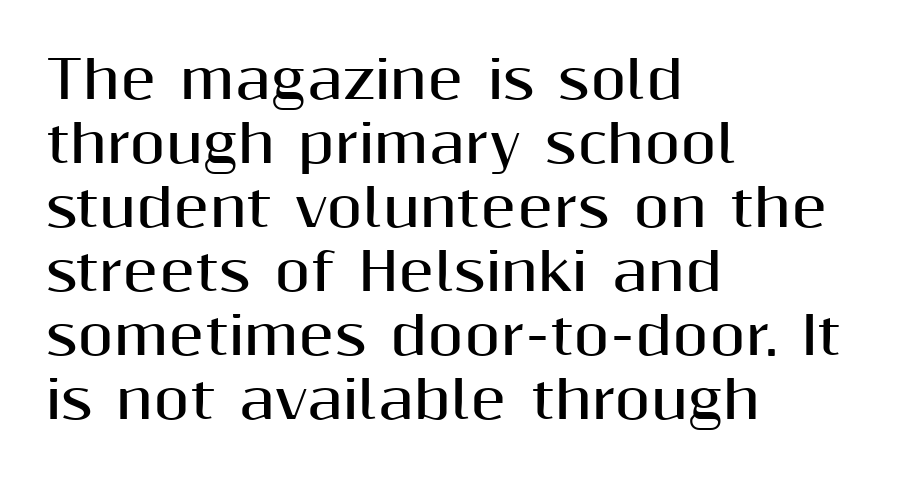
{"serif": "no", "italic": "no", "bold": "yes", "weight": "bold", "width": "normal", "stroke_contrast": "medium", "x_height": "medium", "monospaced": "no", "underline": "no", "align": "left", "line_spacing_ratio": 1.23, "letter_spacing": "normal", "letter_spacing_em": 0.0, "glyph_px": 52}
